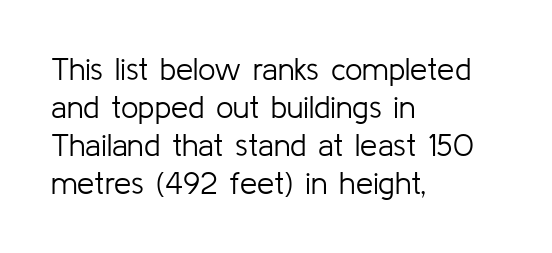
The image shows 31 px light sans-serif type, upright; set left-aligned, line spacing 1.23x, normal letter spacing, not underlined; low stroke contrast and a medium x-height.
